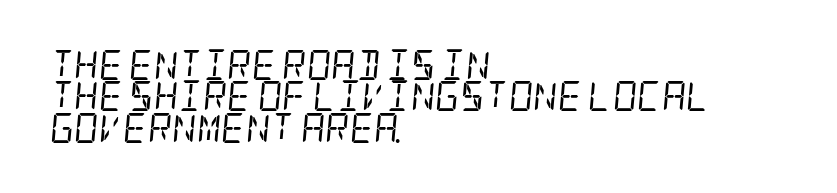
{"serif": "yes", "italic": "yes", "lean": "right", "slant_degrees": 5, "bold": "no", "weight": "regular", "width": "condensed", "stroke_contrast": "low", "x_height": "large", "underline": "no", "align": "left", "line_spacing": "tight", "line_spacing_ratio": 1.05, "letter_spacing": "normal", "letter_spacing_em": 0.0, "glyph_px": 30}
